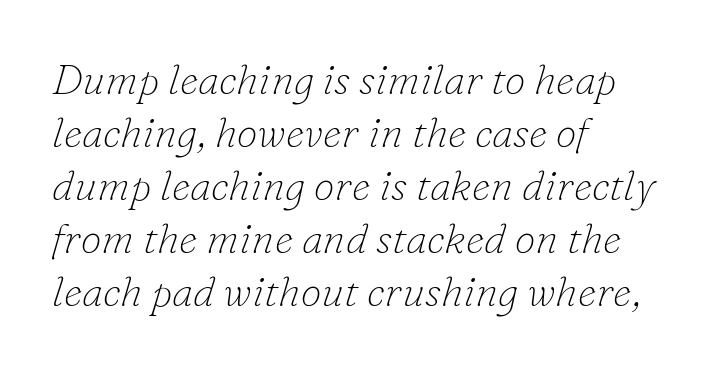
The image shows 42 px thin serif type, italic (leaning right); set left-aligned, normal line spacing (1.26x), normal letter spacing, not underlined; low stroke contrast and a small x-height.
